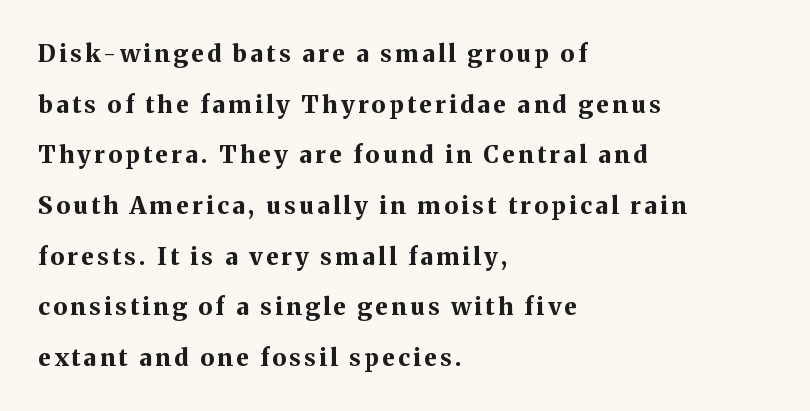
The image shows 24 px bold type, upright; set left-aligned, loose line spacing (2.11x), not underlined.
